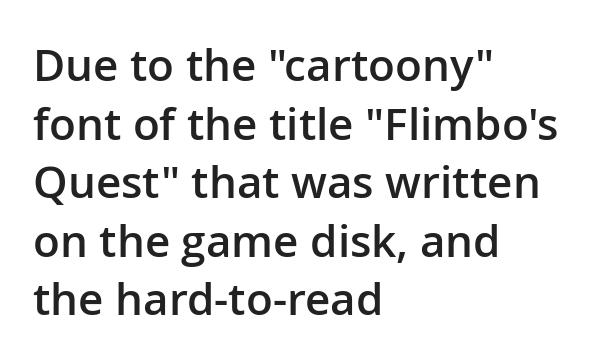
Q: Is the text bold? A: Semi-bold.
Q: Is the text italic (slanted)? A: No, it is upright.
Q: Is the typeface a serif or a sans-serif typeface? A: Sans-serif.
Q: Is the text underlined? A: No.
Q: How is the paragraph aligned? A: Left-aligned.
Q: Is the spacing between letters normal or unusually wide? A: Normal.
Q: Is the spacing between lines tight, normal or loose? A: Normal.
Q: Width (condensed, normal, or wide)? A: Normal.
Q: Stroke contrast? A: Low.
Q: x-height? A: Medium.
Q: Monospaced? A: No.
